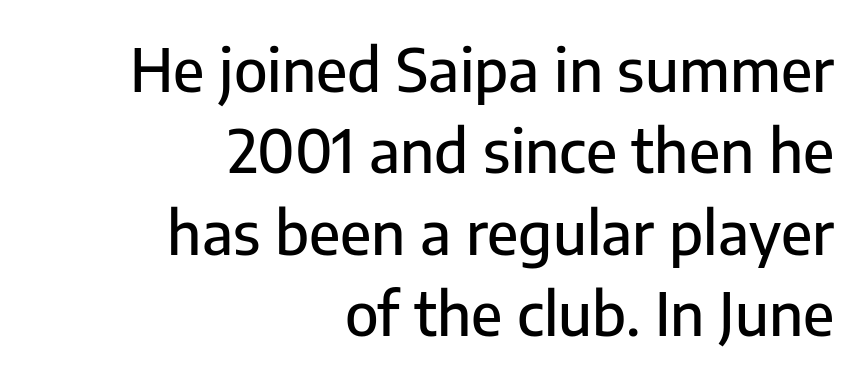
The image shows 59 px sans-serif type, upright; set right-aligned, normal line spacing (1.38x), normal letter spacing, not underlined; low stroke contrast and a medium x-height.
